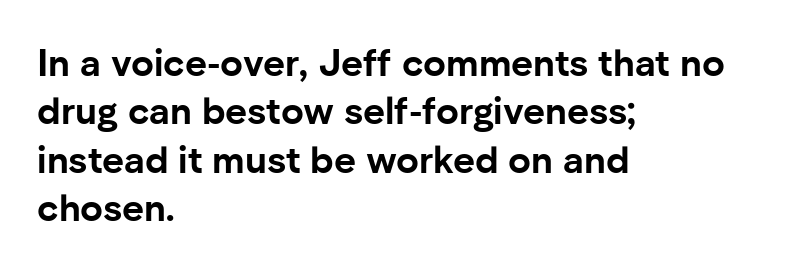
The image shows 38 px bold sans-serif type, upright; set left-aligned, normal line spacing (1.27x), normal letter spacing, not underlined; low stroke contrast and a medium x-height.
